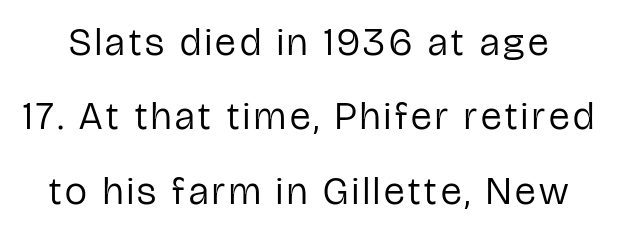
{"serif": "no", "italic": "no", "bold": "no", "weight": "regular", "width": "condensed", "stroke_contrast": "low", "x_height": "medium", "monospaced": "no", "underline": "no", "line_spacing": "loose", "line_spacing_ratio": 1.91, "glyph_px": 39}
